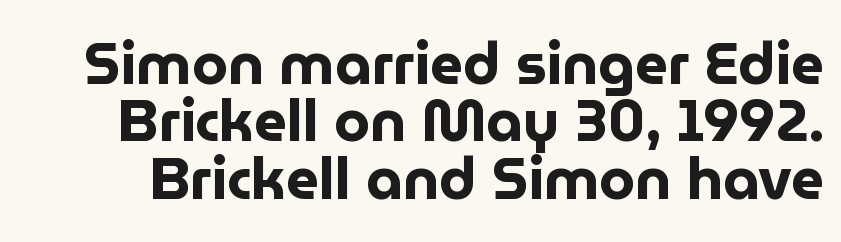
Q: Is the text bold? A: Yes.
Q: Is the text italic (slanted)? A: No, it is upright.
Q: Is the typeface a serif or a sans-serif typeface? A: Sans-serif.
Q: Is the text underlined? A: No.
Q: Is the spacing between letters normal or unusually wide? A: Normal.
Q: Is the spacing between lines tight, normal or loose? A: Tight.
Q: Width (condensed, normal, or wide)? A: Normal.
Q: Stroke contrast? A: Low.
Q: x-height? A: Medium.
Q: Monospaced? A: No.
